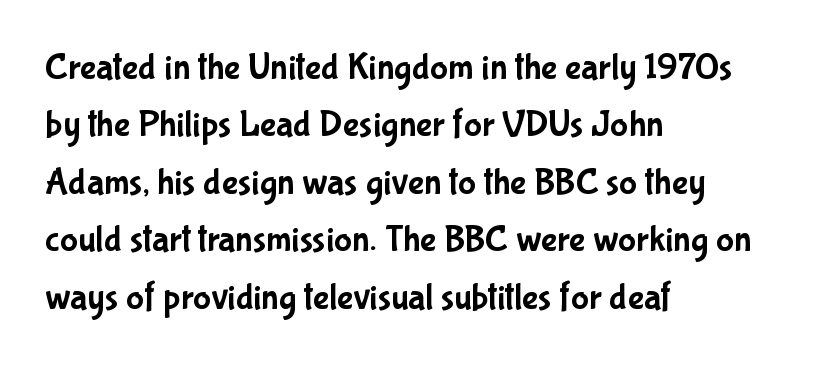
No feet cap the strokes, marking this as sans-serif type. Does the copy run flush right? No — it runs flush left. Character widths vary here, with narrow letters taking less room than wide ones. The area under the type is left untouched. The line texture is even and compact thanks to regular tracking.
